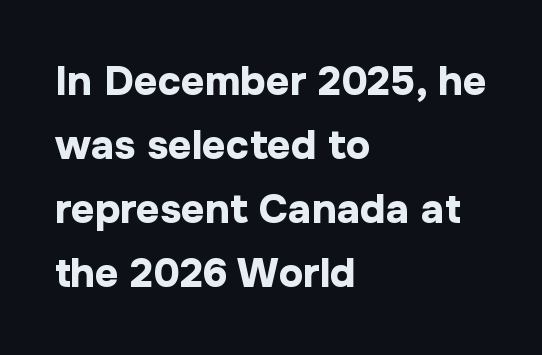
Q: Is the text bold? A: Yes.
Q: Is the text italic (slanted)? A: No, it is upright.
Q: Is the typeface a serif or a sans-serif typeface? A: Sans-serif.
Q: Is the text underlined? A: No.
Q: How is the paragraph aligned? A: Left-aligned.
Q: Is the spacing between letters normal or unusually wide? A: Normal.
Q: Is the spacing between lines tight, normal or loose? A: Normal.
Q: Width (condensed, normal, or wide)? A: Normal.
Q: Stroke contrast? A: Low.
Q: x-height? A: Medium.
Q: Monospaced? A: No.
